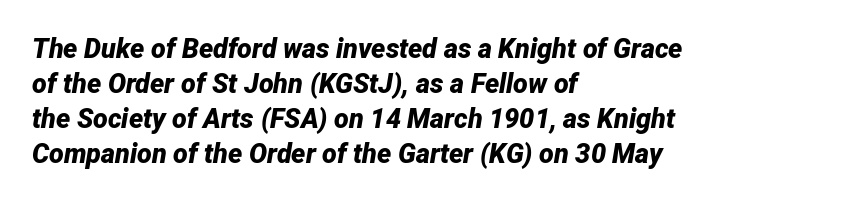
The specimen reads as italic at a glance. Successive baselines arrive at the customary interval. Look at the tracking — it's just the regular setting, nothing added. The paragraph has a hard left edge and a soft right edge. Honestly, there is no underline to notice here at all. I'd describe the lettering as bold — thick and assertive.
